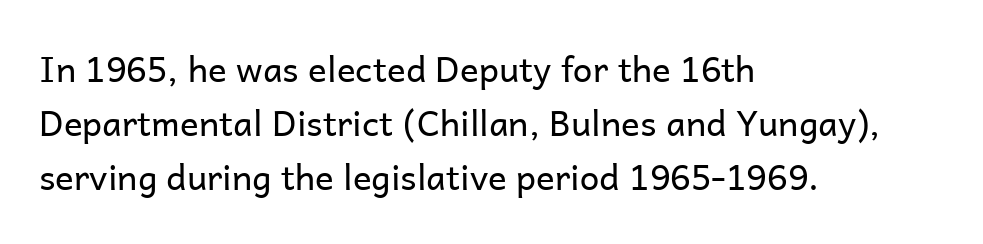
A bare baseline throughout the passage. There is no visible air inserted between adjacent glyphs. Proportional: the letters do not fall into vertical columns. Evenly set lines give the paragraph a standard silhouette. You can tell it's not italic because the verticals are truly vertical. What kind of face is this? One without serifs — a sans.
